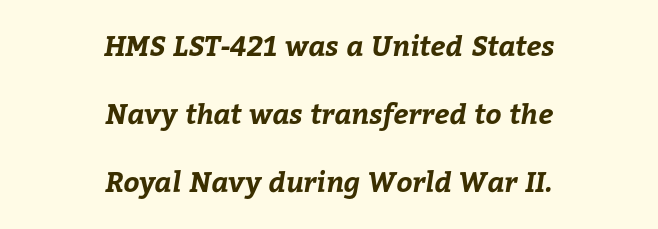
Q: Is the text bold? A: Yes.
Q: Is the text underlined? A: No.
Q: How is the paragraph aligned? A: Centered.
Q: Is the spacing between letters normal or unusually wide? A: Normal.
Q: Is the spacing between lines tight, normal or loose? A: Loose.
Q: Width (condensed, normal, or wide)? A: Normal.
Q: Stroke contrast? A: Low.
Q: x-height? A: Medium.
Q: Monospaced? A: No.
